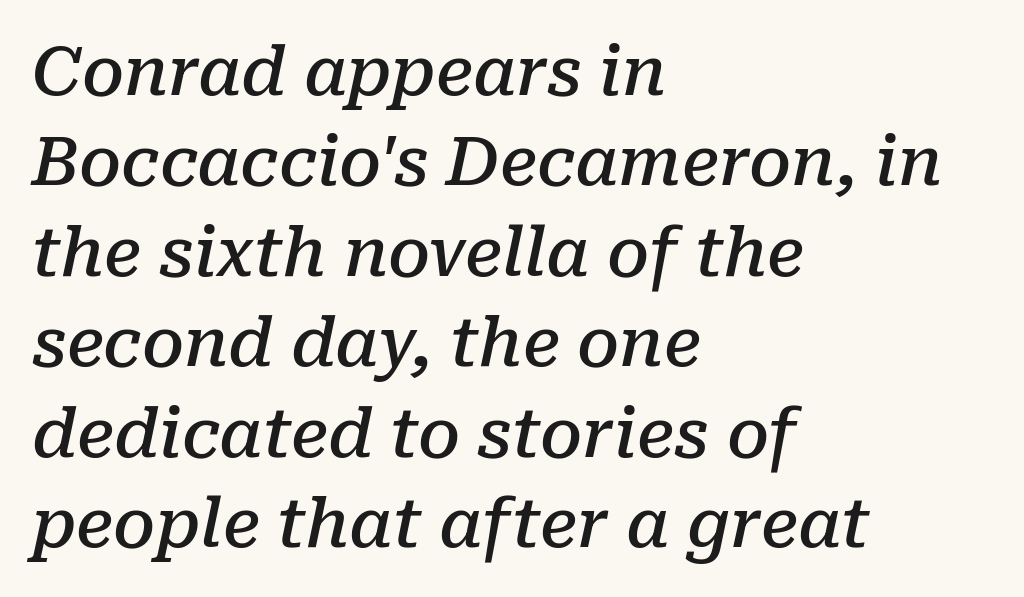
The font is running at a semibold setting, under full bold. Vertical spacing — default. It's the slanting kind of type. Each letter keeps its own natural width here, so spacing adapts to shape. Stroke terminals: seriffed.
